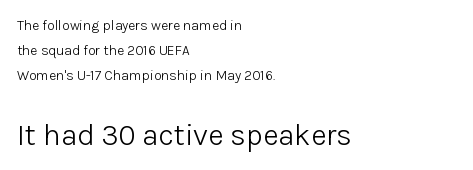
Q: Is the text bold? A: No.
Q: Is the text italic (slanted)? A: No, it is upright.
Q: Is the typeface a serif or a sans-serif typeface? A: Sans-serif.
Q: Is the text underlined? A: No.
Q: How is the paragraph aligned? A: Left-aligned.
Q: Is the spacing between letters normal or unusually wide? A: Normal.
Q: Which block of text is set in a larger size, the first (top) or the second (bottom)? A: The second (bottom) one.
Q: Width (condensed, normal, or wide)? A: Normal.
Q: Stroke contrast? A: Low.
Q: x-height? A: Medium.
Q: Monospaced? A: No.
